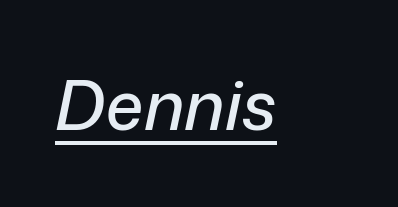
Proportional: the letters do not fall into vertical columns. The face used here has a pronounced slope to its letters. The gaps between neighbouring characters are ordinary and unremarkable. The specimen includes a rule beneath the text block's lines.
